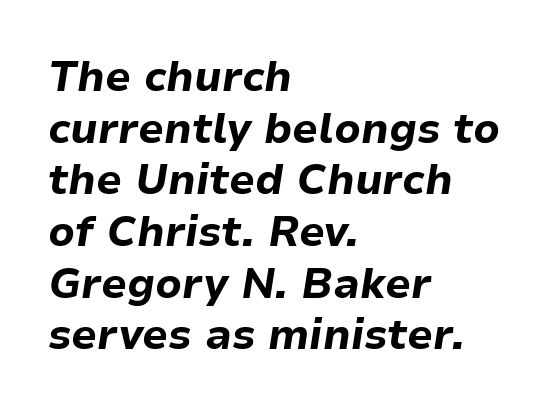
There is no visible air inserted between adjacent glyphs. Weight: bold. Compared with a centered layout, this one pins lines to the left instead. The gap between lines stays unmarked. Looks like regular typesetting: each glyph gets only the width it needs. The passage shown leans; its letterforms are oblique.
